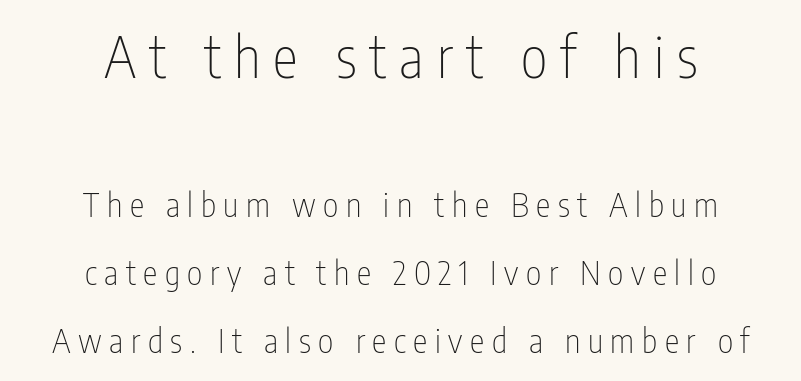
The letters advance in unequal steps, a hallmark of proportional type. Casual observation: everything's sitting right in the middle. You can tell it's not italic because the verticals are truly vertical. The letters in the upper block stand taller than those in the block below. The font is comparable to plain body text, perhaps lighter. Underline: absent.
